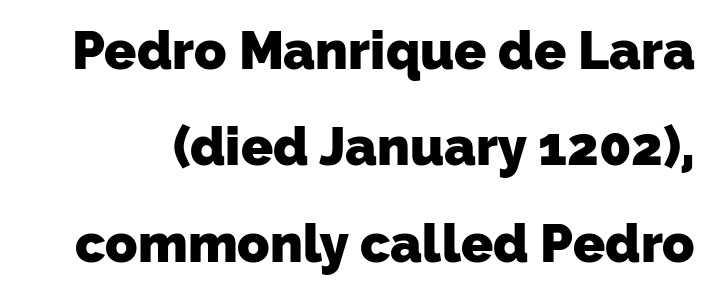
Q: Is the text bold? A: Yes.
Q: Is the typeface a serif or a sans-serif typeface? A: Sans-serif.
Q: Is the text underlined? A: No.
Q: Is the spacing between letters normal or unusually wide? A: Normal.
Q: Width (condensed, normal, or wide)? A: Normal.
Q: Stroke contrast? A: Low.
Q: x-height? A: Medium.
Q: Monospaced? A: No.
